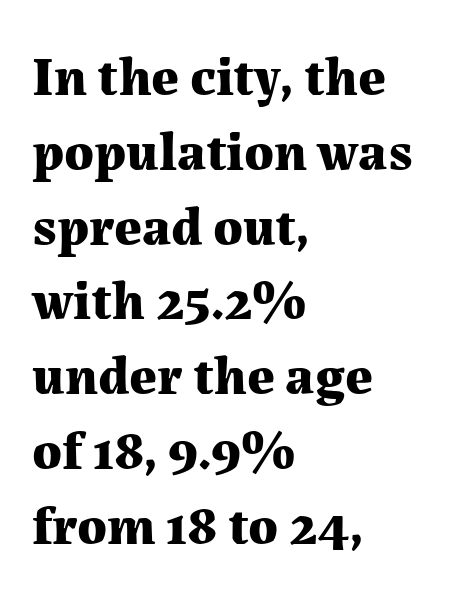
The image shows 55 px bold serif type, upright; set left-aligned, normal line spacing (1.36x), normal letter spacing, not underlined; medium stroke contrast and a medium x-height.
